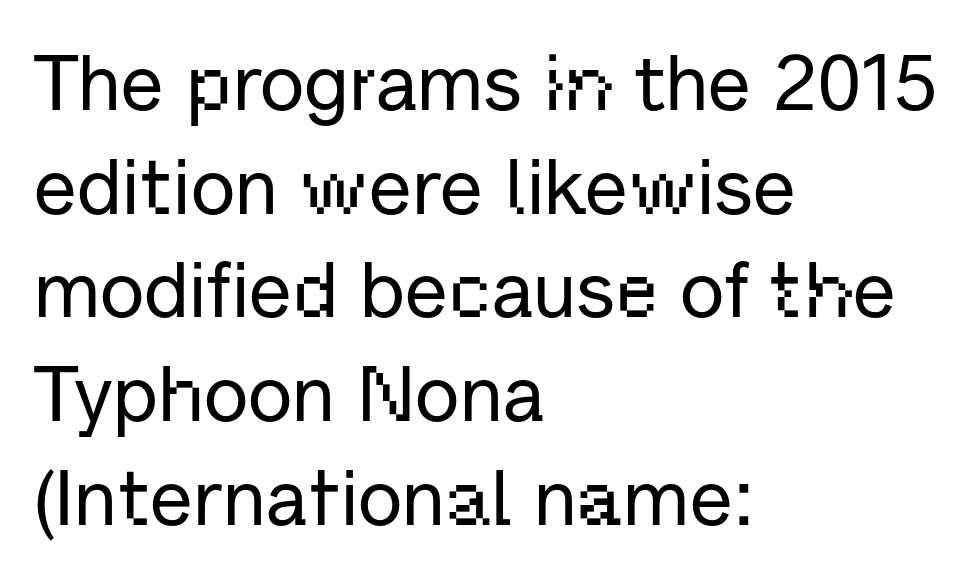
{"serif": "no", "italic": "no", "width": "normal", "stroke_contrast": "low", "x_height": "medium", "monospaced": "no", "underline": "no", "align": "left", "line_spacing": "normal", "line_spacing_ratio": 1.33, "letter_spacing": "normal", "letter_spacing_em": 0.0, "glyph_px": 78}
